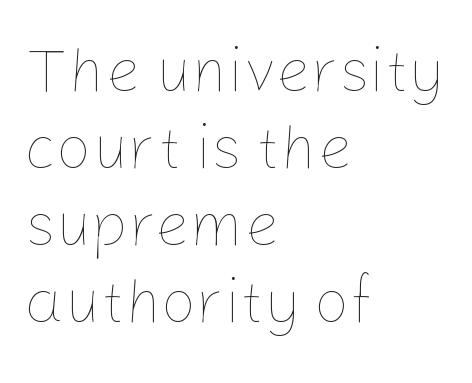
{"italic": "no", "bold": "no", "weight": "thin", "width": "normal", "stroke_contrast": "low", "x_height": "medium", "monospaced": "no", "underline": "no", "align": "left", "line_spacing_ratio": 1.24, "letter_spacing": "normal", "letter_spacing_em": 0.0, "glyph_px": 62}
